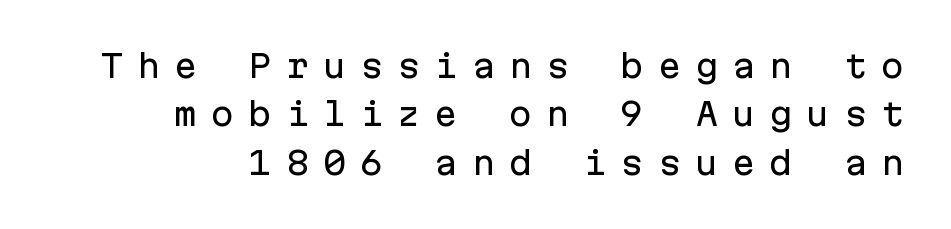
{"serif": "no", "italic": "no", "width": "normal", "stroke_contrast": "low", "x_height": "medium", "monospaced": "yes", "underline": "no", "line_spacing": "normal", "line_spacing_ratio": 1.56, "letter_spacing": "wide", "letter_spacing_em": 0.45, "glyph_px": 31}
